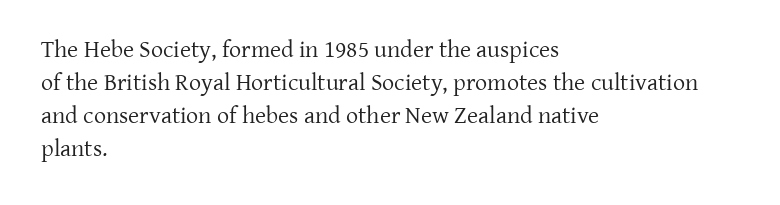
Q: Is the text bold? A: No.
Q: Is the text italic (slanted)? A: No, it is upright.
Q: Is the text underlined? A: No.
Q: How is the paragraph aligned? A: Left-aligned.
Q: Is the spacing between letters normal or unusually wide? A: Normal.
Q: Is the spacing between lines tight, normal or loose? A: Normal.
